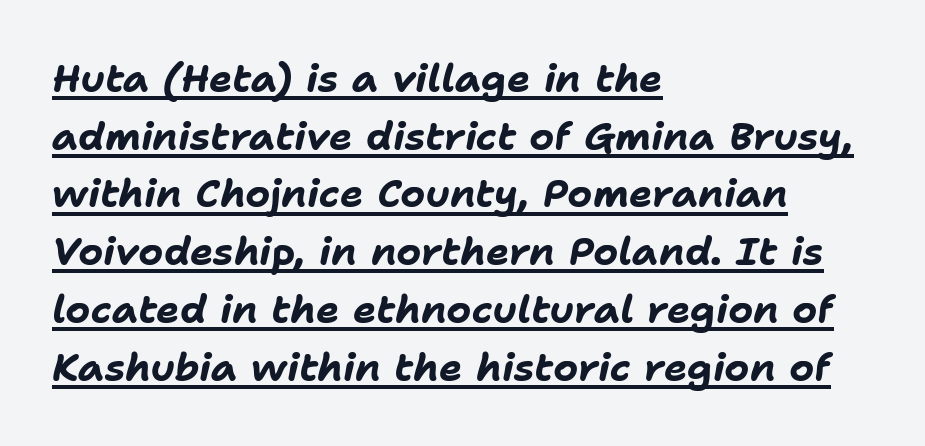
Q: Is the text bold? A: Yes.
Q: Is the text italic (slanted)? A: Yes, it leans right by about 11 degrees.
Q: Is the text underlined? A: Yes.
Q: How is the paragraph aligned? A: Left-aligned.
Q: Is the spacing between letters normal or unusually wide? A: Normal.
Q: Is the spacing between lines tight, normal or loose? A: Normal.
Q: Width (condensed, normal, or wide)? A: Normal.
Q: Stroke contrast? A: Low.
Q: x-height? A: Medium.
Q: Monospaced? A: No.
